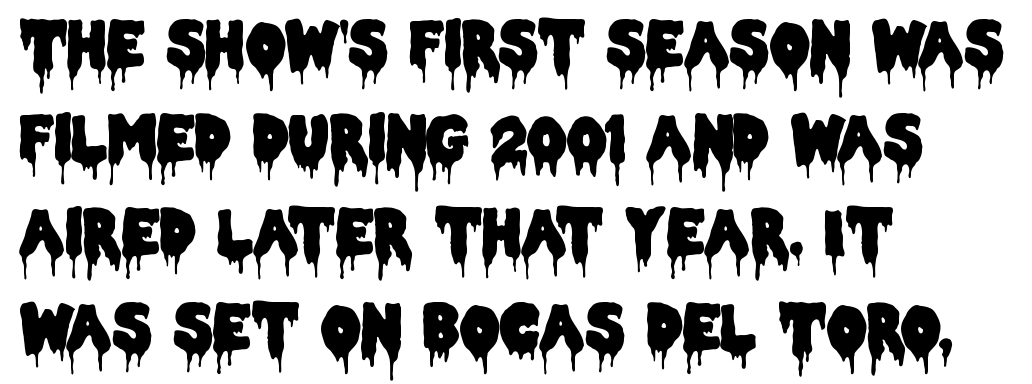
{"serif": "no", "italic": "no", "width": "condensed", "stroke_contrast": "low", "x_height": "large", "monospaced": "no", "underline": "no", "align": "left", "line_spacing": "normal", "line_spacing_ratio": 1.52, "letter_spacing": "normal", "letter_spacing_em": 0.0, "glyph_px": 62}
